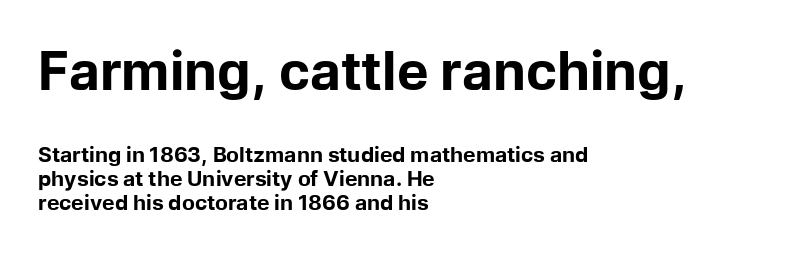
{"serif": "no", "italic": "no", "bold": "yes", "weight": "bold", "width": "normal", "stroke_contrast": "low", "x_height": "medium", "monospaced": "no", "underline": "no", "align": "left", "line_spacing": "tight", "line_spacing_ratio": 1.14, "letter_spacing": "normal", "letter_spacing_em": 0.0, "larger_block": "first", "size_ratio": 2.52, "glyph_px": 53}
